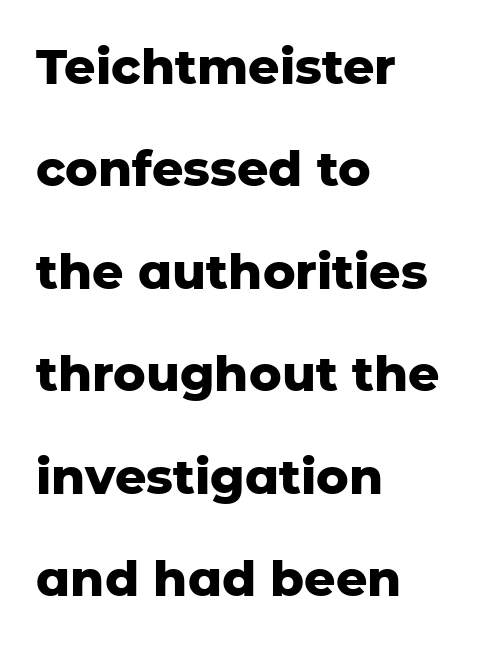
Q: Is the text bold? A: Yes.
Q: Is the text italic (slanted)? A: No, it is upright.
Q: Is the typeface a serif or a sans-serif typeface? A: Sans-serif.
Q: Is the text underlined? A: No.
Q: How is the paragraph aligned? A: Left-aligned.
Q: Is the spacing between letters normal or unusually wide? A: Normal.
Q: Is the spacing between lines tight, normal or loose? A: Loose.
Q: Width (condensed, normal, or wide)? A: Normal.
Q: Stroke contrast? A: Low.
Q: x-height? A: Medium.
Q: Monospaced? A: No.
